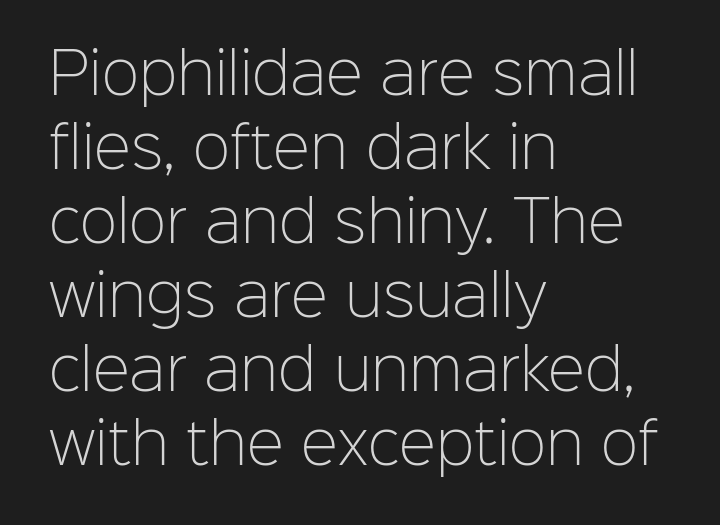
The image shows 56 px light sans-serif type, upright; set left-aligned, normal line spacing (1.32x), normal letter spacing, not underlined; low stroke contrast and a medium x-height.
